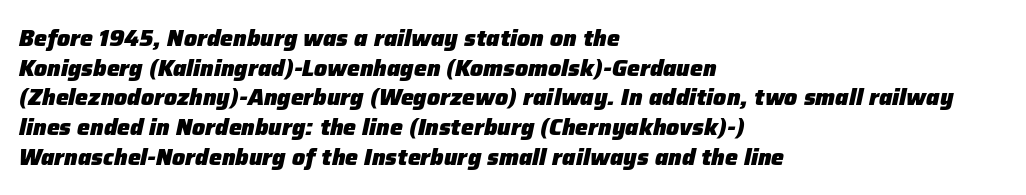
The image shows 23 px bold type, italic (leaning right); set left-aligned, normal line spacing (1.29x), normal letter spacing, not underlined.
